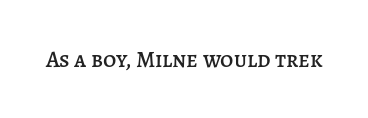
Q: Is the text italic (slanted)? A: No, it is upright.
Q: Is the text underlined? A: No.
Q: Is the spacing between letters normal or unusually wide? A: Normal.
